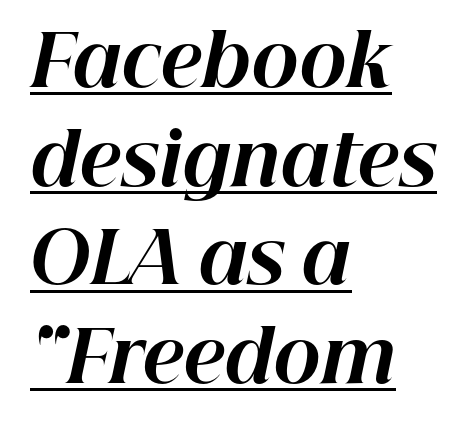
The image shows 71 px bold type, italic (leaning right); set left-aligned, normal line spacing (1.39x), normal letter spacing, underlined; high stroke contrast and a medium x-height.
